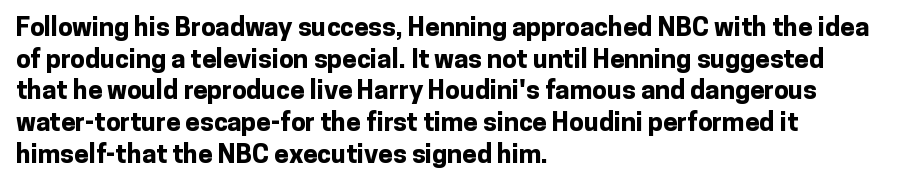
{"italic": "no", "bold": "yes", "underline": "no", "align": "left", "line_spacing_ratio": 1.22, "letter_spacing": "normal", "letter_spacing_em": 0.0, "glyph_px": 26}
